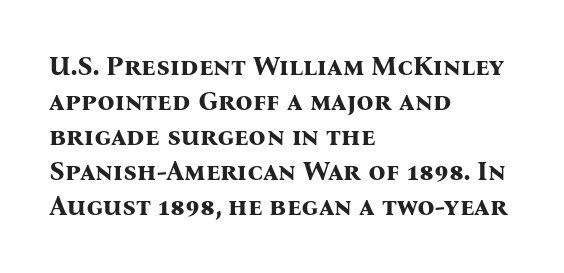
Is there much room between lines? A standard amount, neither cramped nor airy. Emphasis by weight is at full strength: bold. Each word holds together tightly as a unit, with standard inter-letter gaps. Rule under the text: the space is simply empty. Style check: upright. Does the copy run flush right? No — it runs flush left.
